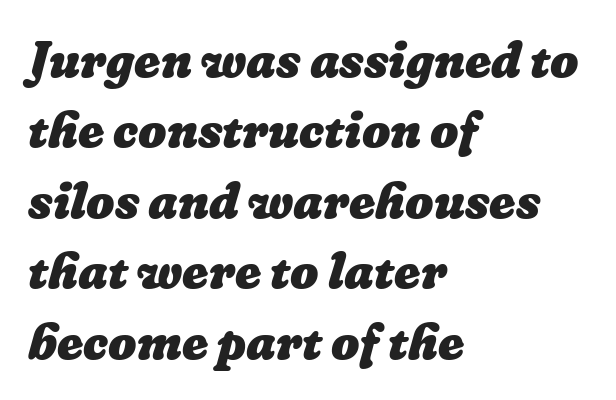
Every row of glyphs begins at an identical x-position on the left. Here the glyphs are tracked normally, forming tight word shapes. Baseline-to-baseline distance is the conventional proportion of letter height. Type without underlining.
